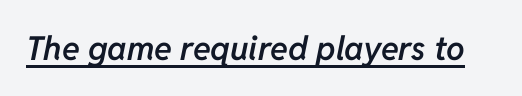
{"italic": "yes", "lean": "right", "slant_degrees": 11, "bold": "semi", "weight": "semibold", "width": "normal", "stroke_contrast": "low", "x_height": "medium", "monospaced": "no", "underline": "yes", "letter_spacing": "normal", "letter_spacing_em": 0.0, "glyph_px": 33}
